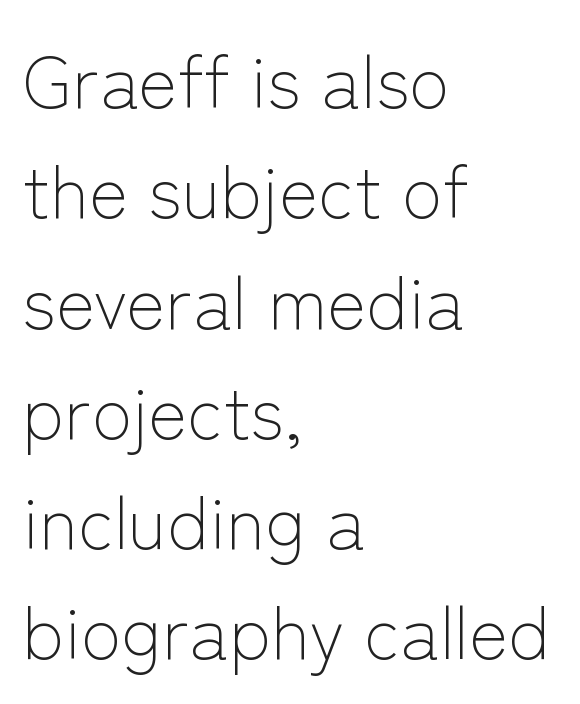
{"serif": "no", "italic": "no", "bold": "no", "weight": "light", "width": "normal", "stroke_contrast": "low", "x_height": "medium", "monospaced": "no", "underline": "no", "align": "left", "line_spacing": "normal", "line_spacing_ratio": 1.49, "letter_spacing": "normal", "letter_spacing_em": 0.0, "glyph_px": 74}
